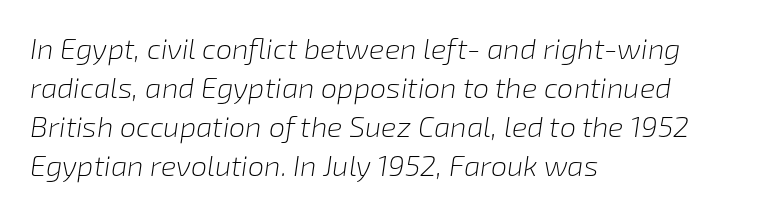
The image shows 29 px light type, italic (leaning right); set left-aligned, normal line spacing (1.34x), normal letter spacing, not underlined; low stroke contrast and a medium x-height.
